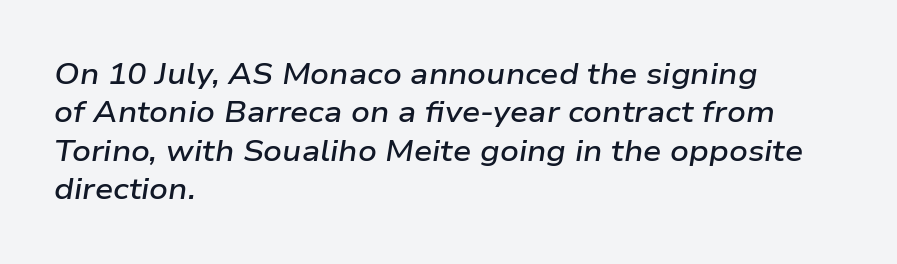
{"italic": "yes", "lean": "right", "slant_degrees": 9, "bold": "semi", "weight": "semibold", "width": "wide", "stroke_contrast": "low", "x_height": "medium", "monospaced": "no", "underline": "no", "align": "left", "line_spacing": "normal", "line_spacing_ratio": 1.32, "letter_spacing": "normal", "letter_spacing_em": 0.0, "glyph_px": 29}
